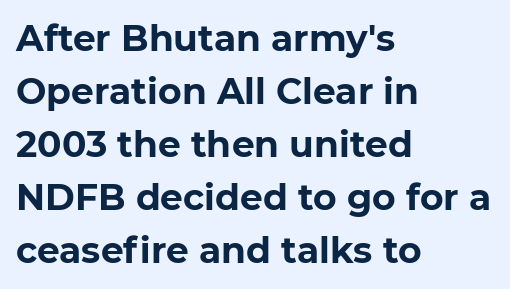
Left-aligned paragraph, ragged on the right. Pretty heavy lettering here — definitely bold. Each word holds together tightly as a unit, with standard inter-letter gaps. Do the characters align in a grid? No, the font is proportional.
